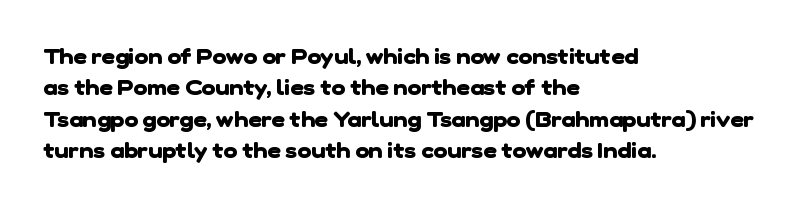
Thick stems and heavy bowls — unmistakably bold. Anything drawn beneath the words? Only blank space. There is no visible air inserted between adjacent glyphs. The rendering uses a moderate line-height, typical for paragraphs. The ragged edge is on the right, which tells us the setting is flush left.
